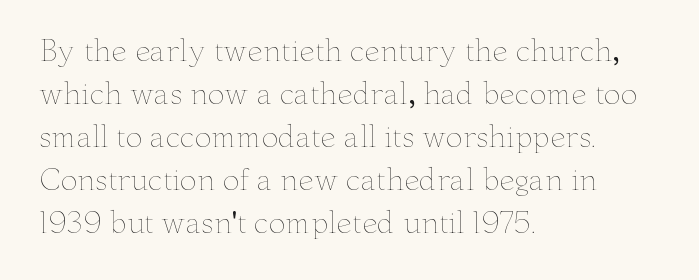
Q: Is the text bold? A: No.
Q: Is the text italic (slanted)? A: No, it is upright.
Q: Is the text underlined? A: No.
Q: How is the paragraph aligned? A: Left-aligned.
Q: Is the spacing between letters normal or unusually wide? A: Normal.
Q: Is the spacing between lines tight, normal or loose? A: Normal.
Q: Width (condensed, normal, or wide)? A: Wide.
Q: Stroke contrast? A: Low.
Q: x-height? A: Small.
Q: Monospaced? A: No.
